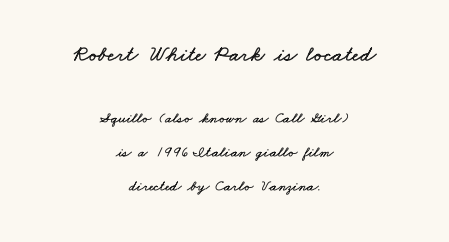
Inter-character spacing is left at the font's built-in metrics. This sample trades compactness for vertical openness between lines. The words here are not underlined. Size contrast runs from large at the top to small at the bottom. In CSS terms this would be text-align: center.
